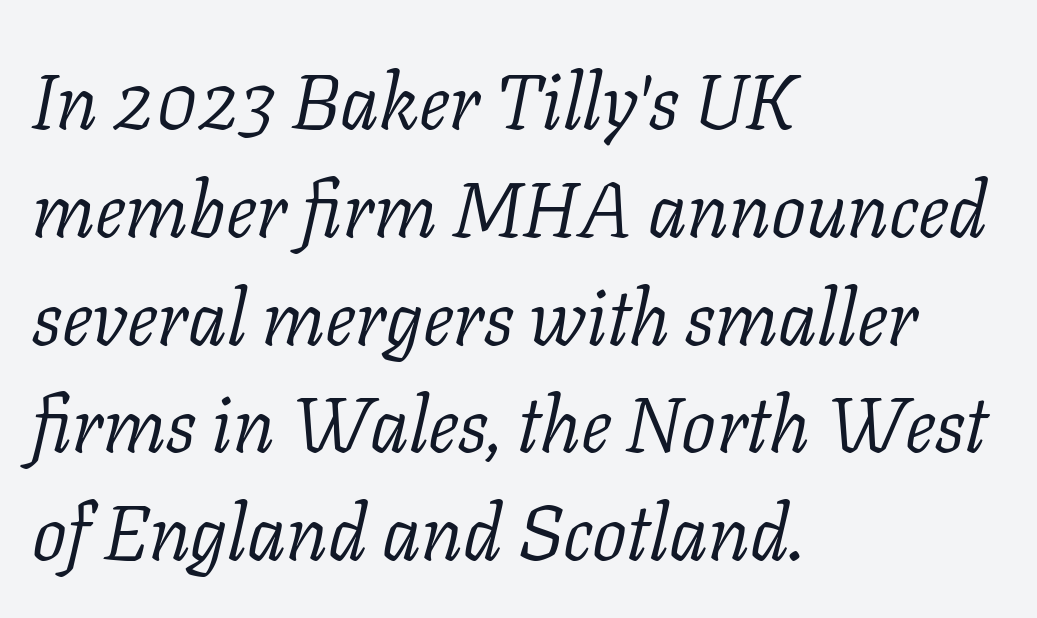
The image shows 77 px light serif type, italic (leaning right); set left-aligned, normal line spacing (1.4x), normal letter spacing, not underlined; low stroke contrast and a medium x-height.
